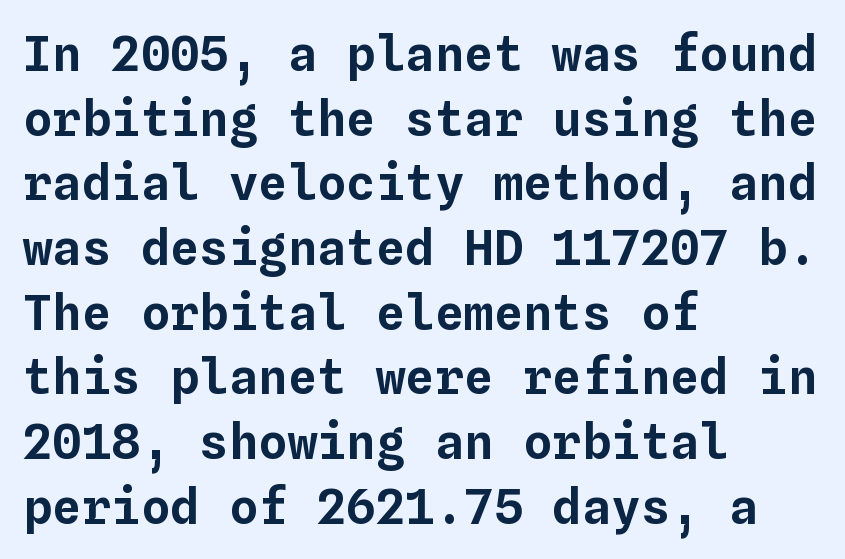
{"italic": "no", "width": "normal", "stroke_contrast": "low", "x_height": "medium", "monospaced": "yes", "underline": "no", "align": "left", "line_spacing": "normal", "line_spacing_ratio": 1.32, "letter_spacing": "normal", "letter_spacing_em": 0.0, "glyph_px": 49}
